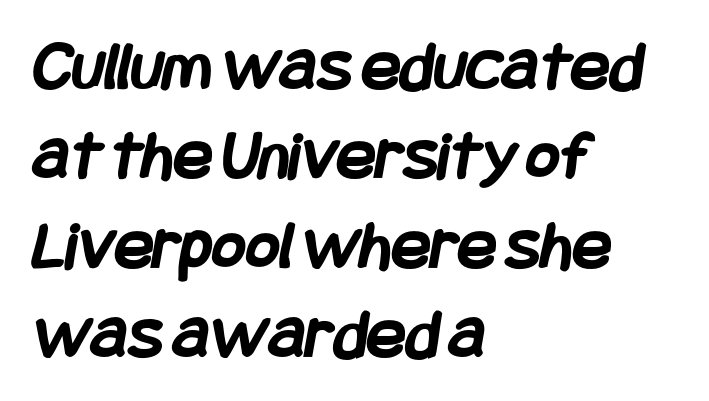
Q: Is the text bold? A: Yes.
Q: Is the typeface a serif or a sans-serif typeface? A: Sans-serif.
Q: Is the text underlined? A: No.
Q: How is the paragraph aligned? A: Left-aligned.
Q: Is the spacing between letters normal or unusually wide? A: Normal.
Q: Width (condensed, normal, or wide)? A: Condensed.
Q: Stroke contrast? A: Low.
Q: x-height? A: Large.
